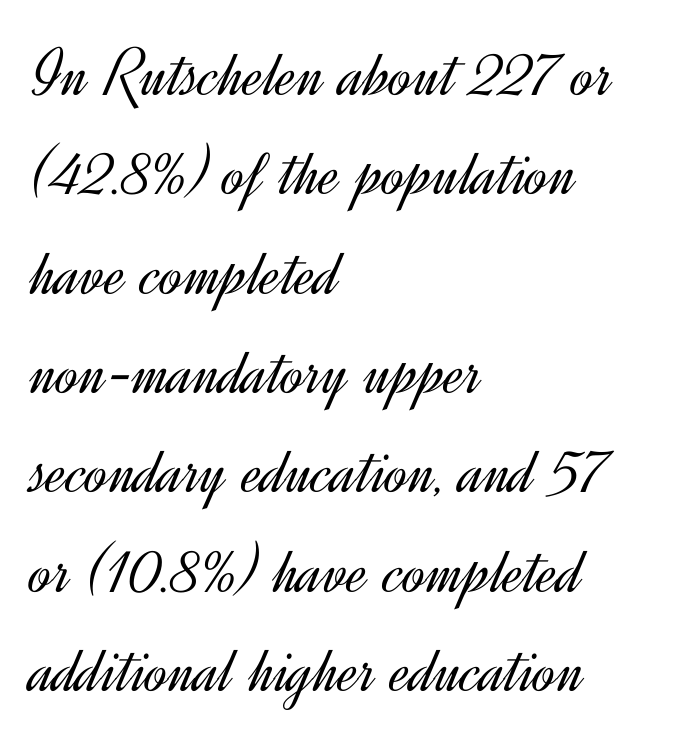
{"serif": "no", "bold": "no", "weight": "light", "width": "normal", "x_height": "small", "monospaced": "no", "underline": "no", "align": "left", "line_spacing": "normal", "line_spacing_ratio": 1.44, "letter_spacing": "normal", "letter_spacing_em": 0.0, "glyph_px": 69}
